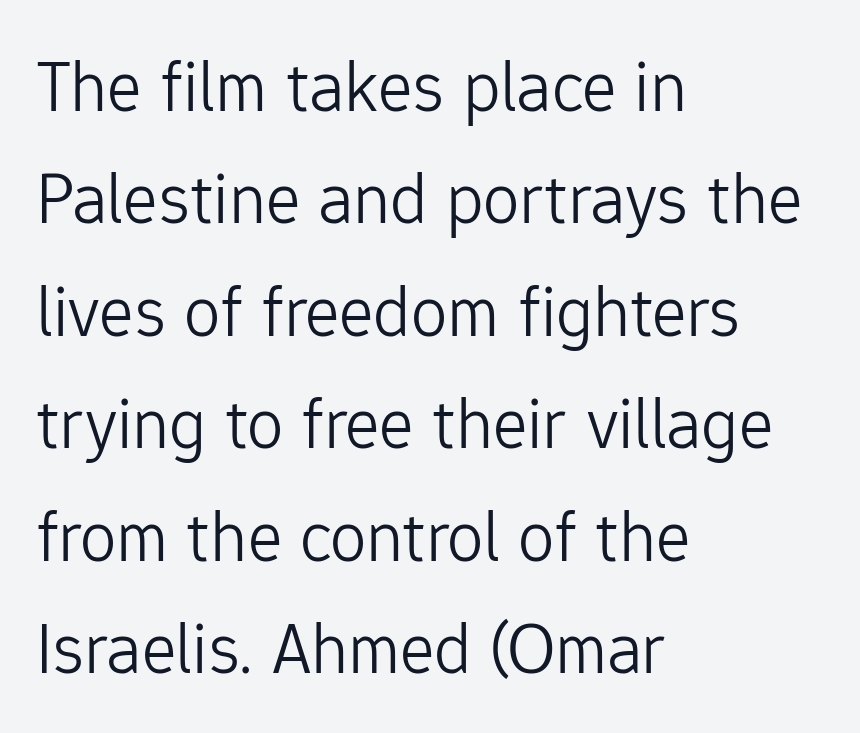
Q: Is the text bold? A: No.
Q: Is the text italic (slanted)? A: No, it is upright.
Q: Is the typeface a serif or a sans-serif typeface? A: Sans-serif.
Q: Is the text underlined? A: No.
Q: How is the paragraph aligned? A: Left-aligned.
Q: Is the spacing between letters normal or unusually wide? A: Normal.
Q: Is the spacing between lines tight, normal or loose? A: Normal.
Q: Width (condensed, normal, or wide)? A: Normal.
Q: Stroke contrast? A: Low.
Q: x-height? A: Medium.
Q: Monospaced? A: No.
